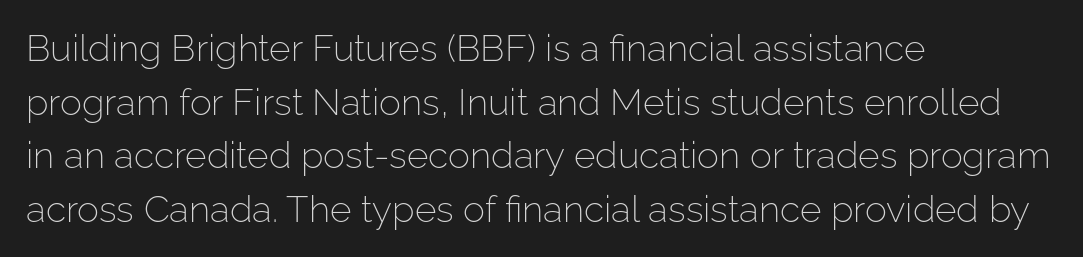
The image shows 37 px light sans-serif type, upright; set left-aligned, normal line spacing (1.45x), normal letter spacing, not underlined; low stroke contrast and a medium x-height.
